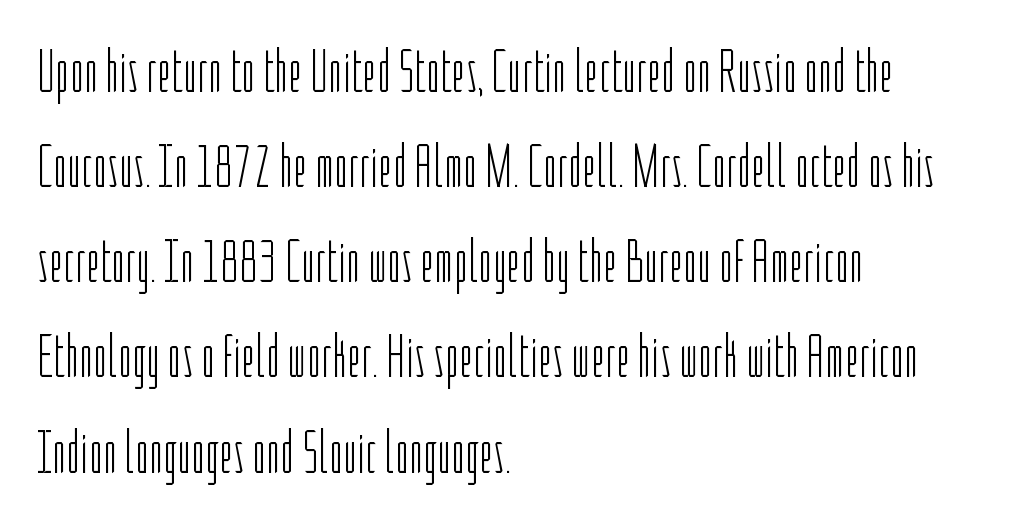
Q: Is the text bold? A: No.
Q: Is the text italic (slanted)? A: No, it is upright.
Q: Is the typeface a serif or a sans-serif typeface? A: Sans-serif.
Q: Is the text underlined? A: No.
Q: How is the paragraph aligned? A: Left-aligned.
Q: Is the spacing between letters normal or unusually wide? A: Normal.
Q: Is the spacing between lines tight, normal or loose? A: Normal.
Q: Width (condensed, normal, or wide)? A: Condensed.
Q: Stroke contrast? A: Low.
Q: x-height? A: Medium.
Q: Monospaced? A: No.
